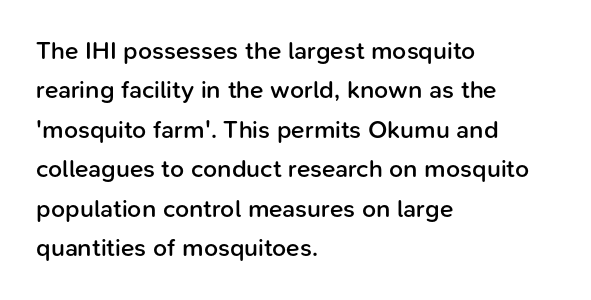
Q: Is the text bold? A: Semi-bold.
Q: Is the text italic (slanted)? A: No, it is upright.
Q: Is the text underlined? A: No.
Q: How is the paragraph aligned? A: Left-aligned.
Q: Is the spacing between letters normal or unusually wide? A: Normal.
Q: Is the spacing between lines tight, normal or loose? A: Normal.
